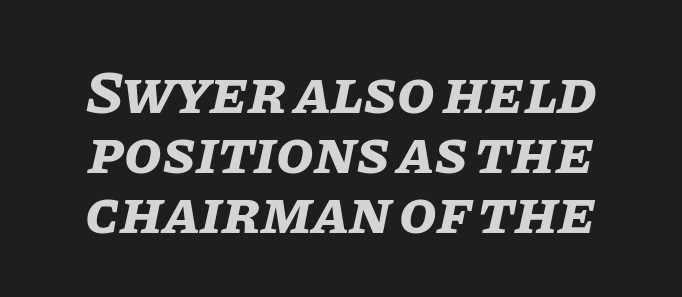
Q: Is the text bold? A: Yes.
Q: Is the text italic (slanted)? A: Yes, it leans right by about 11 degrees.
Q: Is the text underlined? A: No.
Q: Is the spacing between letters normal or unusually wide? A: Normal.
Q: Is the spacing between lines tight, normal or loose? A: Tight.
Q: Width (condensed, normal, or wide)? A: Normal.
Q: Stroke contrast? A: Low.
Q: x-height? A: Large.
Q: Monospaced? A: No.
